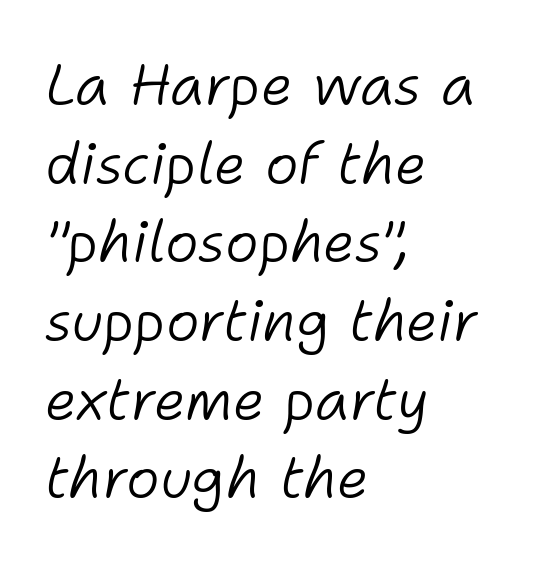
{"italic": "yes", "lean": "right", "slant_degrees": 11, "bold": "no", "weight": "light", "width": "normal", "stroke_contrast": "low", "x_height": "medium", "monospaced": "no", "underline": "no", "align": "left", "line_spacing": "normal", "line_spacing_ratio": 1.38, "letter_spacing": "normal", "letter_spacing_em": 0.0, "glyph_px": 57}
